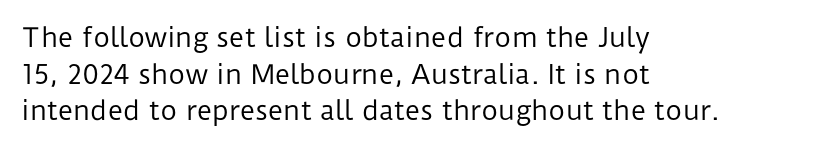
The image shows 26 px text type, upright; set left-aligned, normal line spacing (1.41x), normal letter spacing, not underlined.
